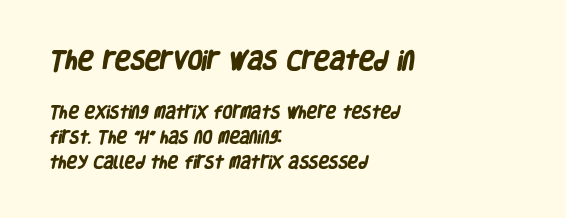
Q: Is the text bold? A: Yes.
Q: Is the text underlined? A: No.
Q: How is the paragraph aligned? A: Left-aligned.
Q: Is the spacing between letters normal or unusually wide? A: Normal.
Q: Which block of text is set in a larger size, the first (top) or the second (bottom)? A: The first (top) one.
